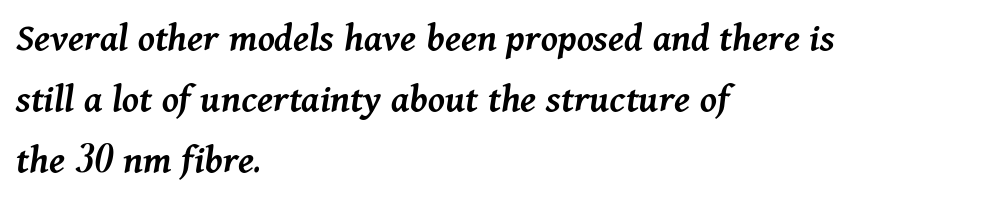
The image shows 41 px semibold type, italic (leaning right); set left-aligned, normal line spacing (1.49x), normal letter spacing, not underlined; medium stroke contrast and a medium x-height.
